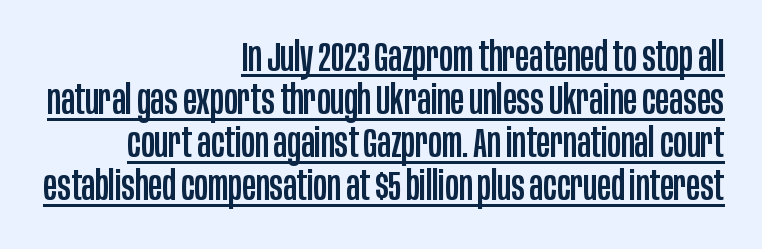
{"serif": "no", "italic": "no", "width": "condensed", "stroke_contrast": "low", "x_height": "large", "monospaced": "no", "underline": "yes", "align": "right", "line_spacing": "tight", "line_spacing_ratio": 1.05, "letter_spacing": "normal", "letter_spacing_em": 0.0, "glyph_px": 41}
